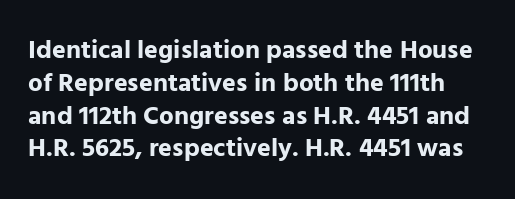
Honestly, there is no underline to notice here at all. This is the regular roman posture of the typeface. The rendering uses a moderate line-height, typical for paragraphs. These lines carry a lot of weight — the face is fully bold. Caption: standard tracking, unaltered.
